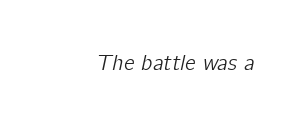
The image shows 22 px text type, italic (leaning right); set normal letter spacing, not underlined.
